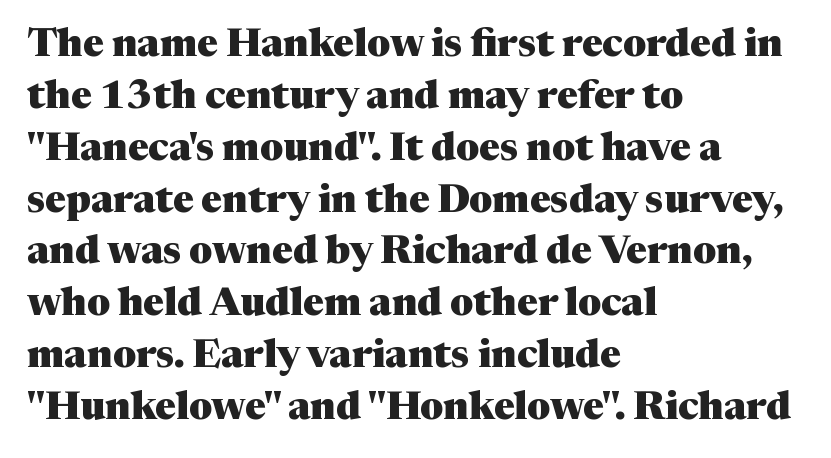
The characters look thick and weighty, a clear bold. Leading: standard. Underline: absent. Each letter's strokes conclude with small projecting serifs. Characters remain perfectly vertical along every line. The rag falls on the right side of this text block.
